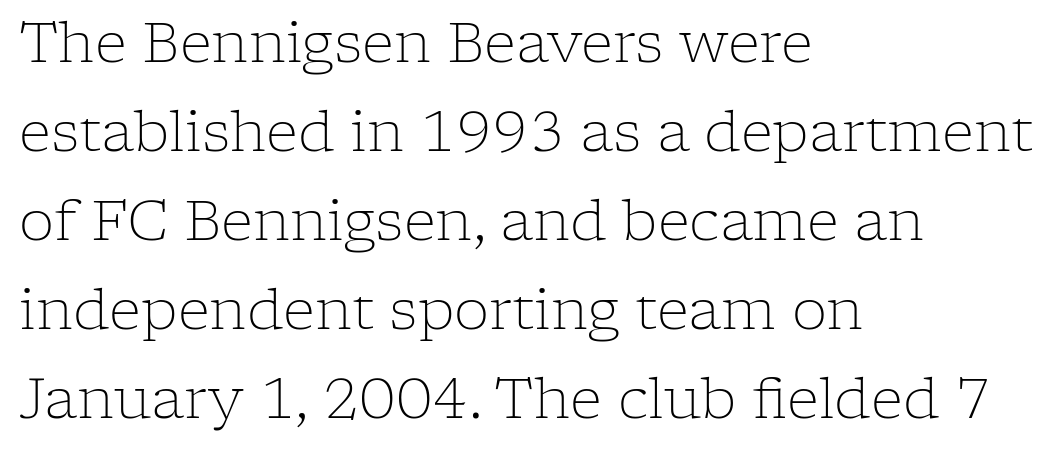
The image shows 56 px light serif type, upright; set left-aligned, normal line spacing (1.59x), normal letter spacing, not underlined; low stroke contrast and a medium x-height.
